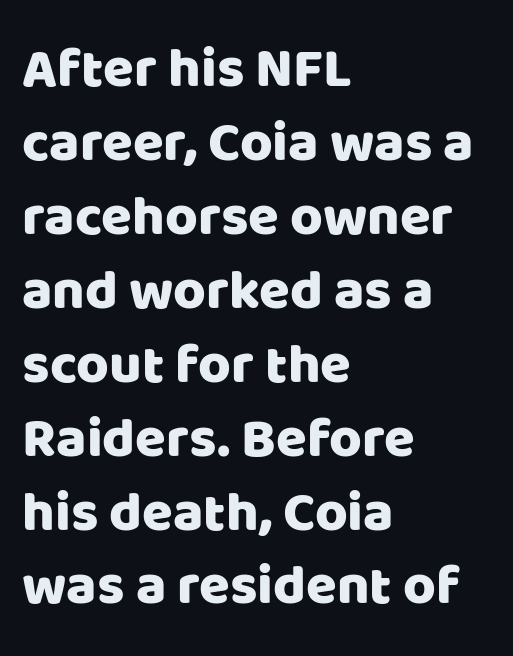
If you drew a line through each stem, it would be perfectly vertical. The face used here is proportionally spaced, like ordinary book or web type. Line beginnings align vertically; line endings do not. The rendering uses a moderate line-height, typical for paragraphs.
